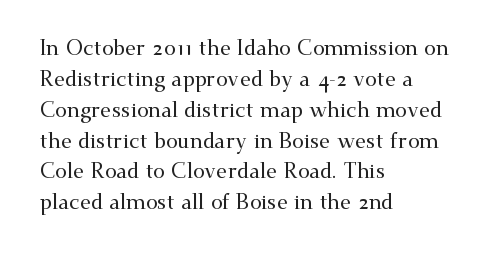
The image shows 21 px text type, upright; set left-aligned, normal line spacing (1.47x), normal letter spacing, not underlined.
